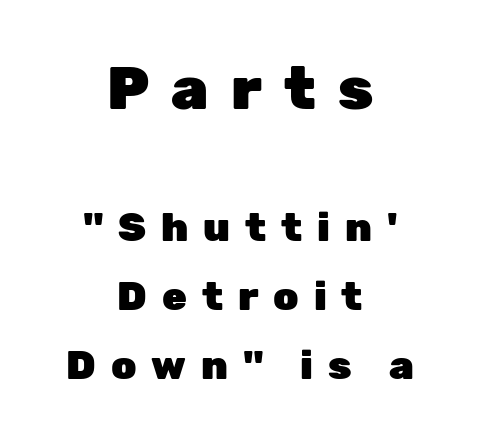
{"serif": "no", "italic": "no", "bold": "yes", "weight": "heavy", "width": "normal", "stroke_contrast": "low", "x_height": "medium", "monospaced": "no", "underline": "no", "align": "center", "line_spacing_ratio": 1.72, "letter_spacing": "wide", "letter_spacing_em": 0.37, "larger_block": "first", "size_ratio": 1.5, "glyph_px": 60}
